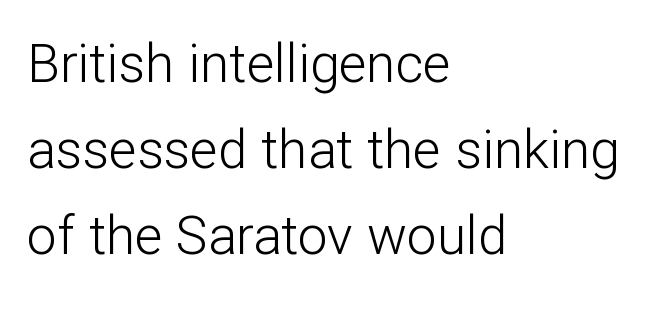
The image shows 53 px light sans-serif type, upright; set left-aligned, normal line spacing (1.62x), normal letter spacing, not underlined; low stroke contrast and a medium x-height.
